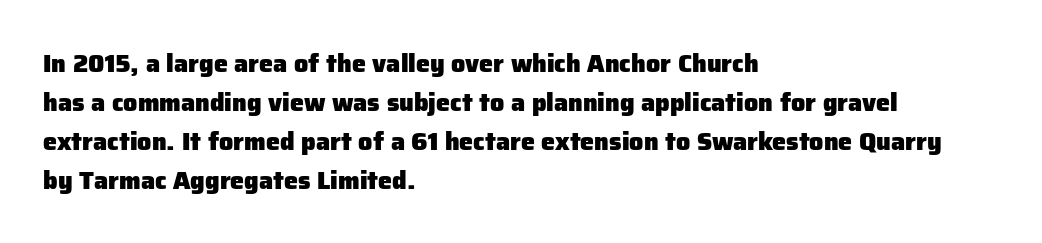
{"italic": "no", "bold": "yes", "underline": "no", "align": "left", "line_spacing": "normal", "line_spacing_ratio": 1.56, "letter_spacing": "normal", "letter_spacing_em": 0.0, "glyph_px": 25}
